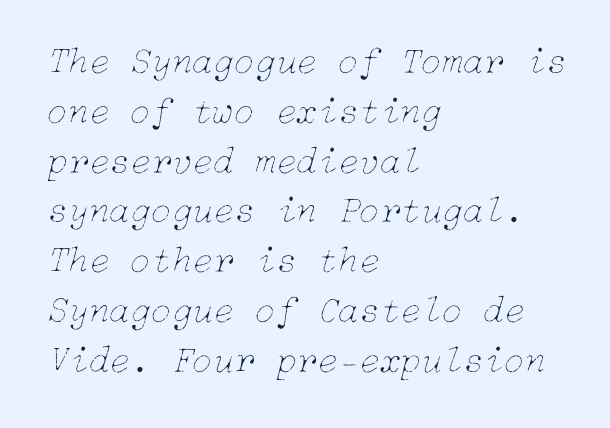
{"italic": "yes", "lean": "right", "slant_degrees": 15, "bold": "no", "weight": "thin", "width": "normal", "stroke_contrast": "low", "x_height": "medium", "underline": "no", "align": "left", "line_spacing": "normal", "line_spacing_ratio": 1.31, "letter_spacing": "normal", "letter_spacing_em": 0.0, "glyph_px": 38}
